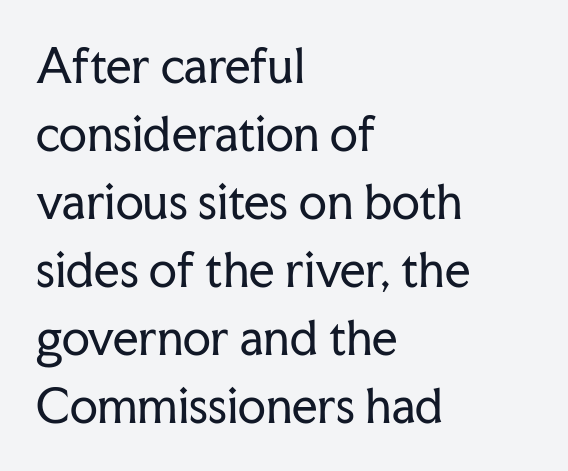
The image shows 45 px regular-weight serif type, upright; set left-aligned, normal line spacing (1.51x), normal letter spacing, not underlined; low stroke contrast and a medium x-height.
